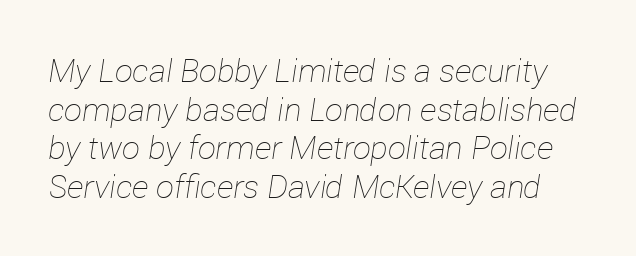
Q: Is the text bold? A: No.
Q: Is the text italic (slanted)? A: Yes, it leans right by about 12 degrees.
Q: Is the text underlined? A: No.
Q: Is the spacing between letters normal or unusually wide? A: Normal.
Q: Width (condensed, normal, or wide)? A: Normal.
Q: Stroke contrast? A: Low.
Q: x-height? A: Medium.
Q: Monospaced? A: No.
